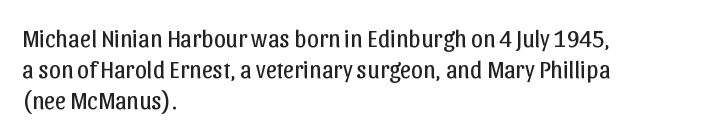
{"italic": "no", "bold": "no", "underline": "no", "align": "left", "line_spacing": "normal", "line_spacing_ratio": 1.29, "letter_spacing": "normal", "letter_spacing_em": 0.0, "glyph_px": 24}
